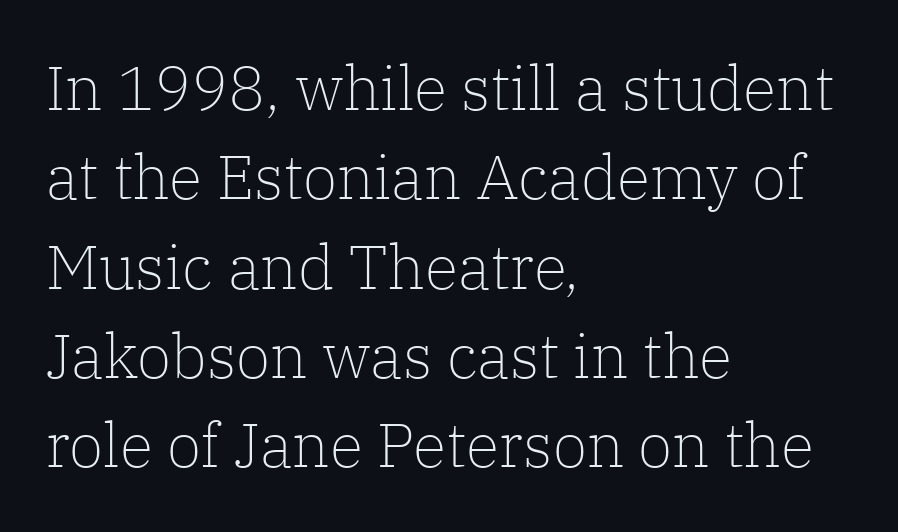
Q: Is the text bold? A: No.
Q: Is the text italic (slanted)? A: No, it is upright.
Q: Is the typeface a serif or a sans-serif typeface? A: Serif.
Q: Is the text underlined? A: No.
Q: How is the paragraph aligned? A: Left-aligned.
Q: Is the spacing between letters normal or unusually wide? A: Normal.
Q: Is the spacing between lines tight, normal or loose? A: Normal.
Q: Width (condensed, normal, or wide)? A: Normal.
Q: Stroke contrast? A: Low.
Q: x-height? A: Medium.
Q: Monospaced? A: No.
